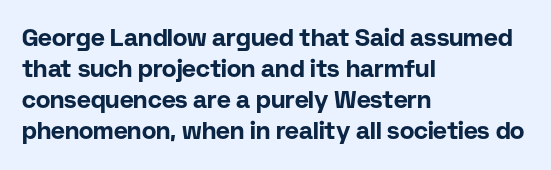
The image shows 24 px bold type, upright; set left-aligned, normal line spacing (1.29x), normal letter spacing, not underlined.
